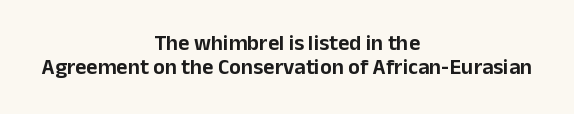
Q: Is the text italic (slanted)? A: No, it is upright.
Q: Is the text underlined? A: No.
Q: How is the paragraph aligned? A: Centered.
Q: Is the spacing between letters normal or unusually wide? A: Normal.
Q: Is the spacing between lines tight, normal or loose? A: Tight.
